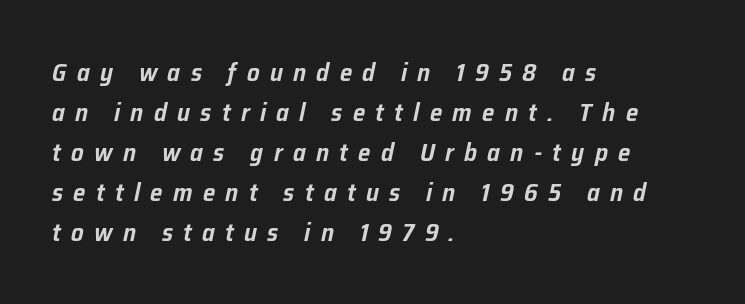
The image shows 25 px text type, italic (leaning right); set left-aligned, normal line spacing (1.6x), unusually wide letter spacing (+0.41 em), not underlined.
